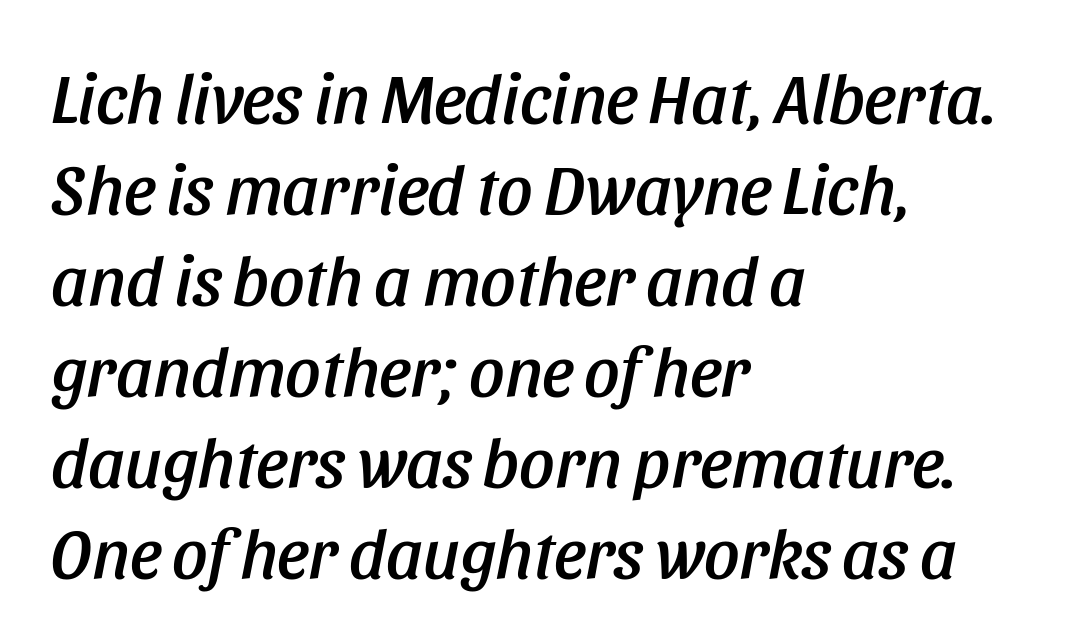
Q: Is the text italic (slanted)? A: Yes, it leans right by about 11 degrees.
Q: Is the text underlined? A: No.
Q: How is the paragraph aligned? A: Left-aligned.
Q: Is the spacing between letters normal or unusually wide? A: Normal.
Q: Is the spacing between lines tight, normal or loose? A: Normal.
Q: Width (condensed, normal, or wide)? A: Condensed.
Q: Stroke contrast? A: Low.
Q: x-height? A: Large.
Q: Monospaced? A: No.
